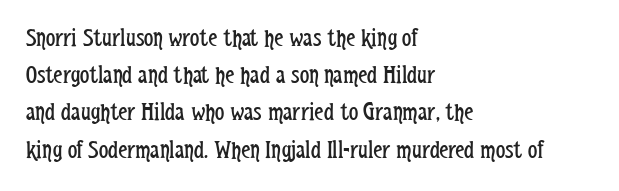
Q: Is the text bold? A: No.
Q: Is the text italic (slanted)? A: No, it is upright.
Q: Is the text underlined? A: No.
Q: How is the paragraph aligned? A: Left-aligned.
Q: Is the spacing between letters normal or unusually wide? A: Normal.
Q: Is the spacing between lines tight, normal or loose? A: Normal.
